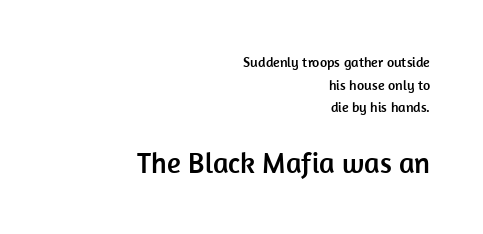
The image shows 29 px sans-serif type, upright; set right-aligned, normal line spacing (1.62x), normal letter spacing, not underlined; the second (bottom) block is 2.07x larger; low stroke contrast and a medium x-height.
